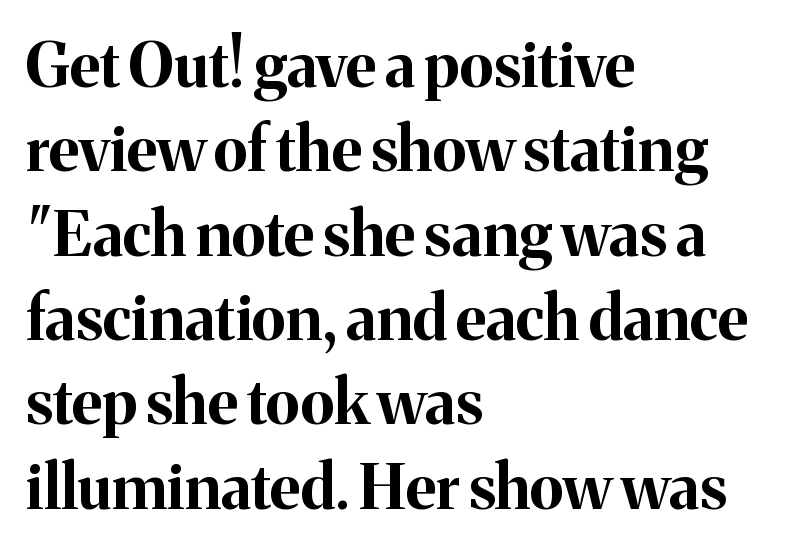
Each glyph is drawn with heavy, bold strokes. Vertical strokes here are truly vertical. The text was rendered using a seriffed face with decorative stroke endings. Check under the words: just untouched page.
